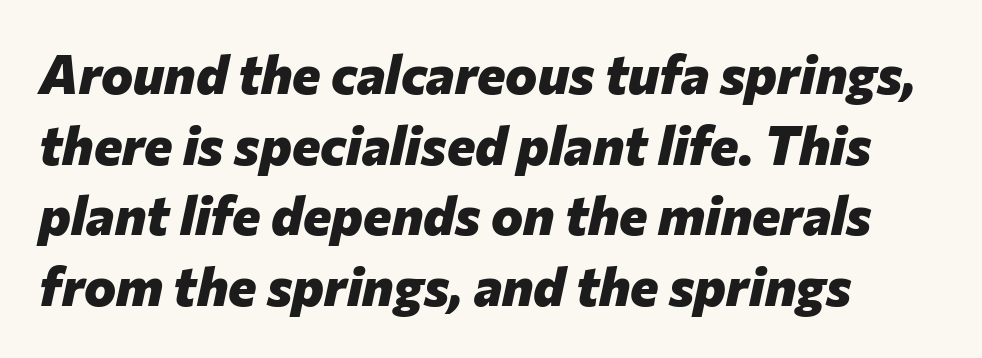
Q: Is the text bold? A: Yes.
Q: Is the text italic (slanted)? A: Yes, it leans right by about 12 degrees.
Q: Is the text underlined? A: No.
Q: How is the paragraph aligned? A: Left-aligned.
Q: Is the spacing between letters normal or unusually wide? A: Normal.
Q: Is the spacing between lines tight, normal or loose? A: Normal.
Q: Width (condensed, normal, or wide)? A: Normal.
Q: Stroke contrast? A: Low.
Q: x-height? A: Medium.
Q: Monospaced? A: No.
